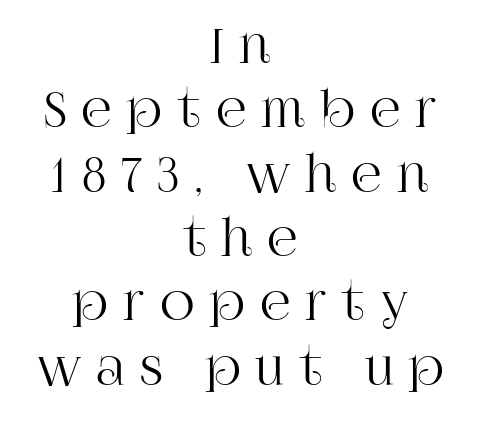
The image shows 48 px serif type, upright; set centered, normal line spacing (1.34x), unusually wide letter spacing (+0.31 em), not underlined; high stroke contrast and a large x-height.
